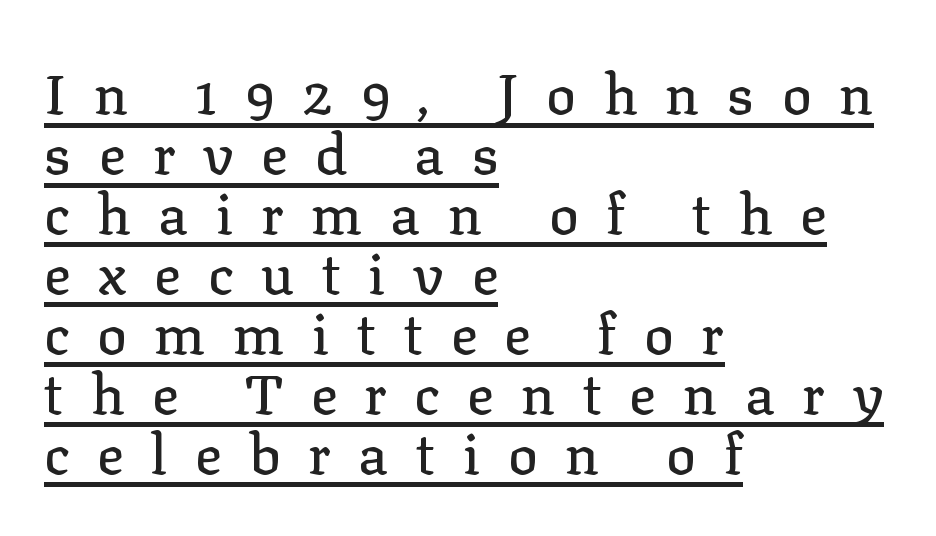
{"serif": "yes", "italic": "no", "width": "normal", "stroke_contrast": "low", "x_height": "medium", "monospaced": "no", "underline": "yes", "align": "left", "line_spacing": "tight", "line_spacing_ratio": 1.07, "letter_spacing": "wide", "letter_spacing_em": 0.49, "glyph_px": 56}
